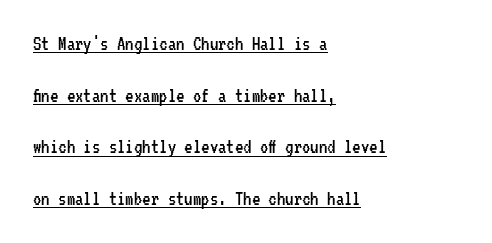
Q: Is the text bold? A: No.
Q: Is the text italic (slanted)? A: No, it is upright.
Q: Is the text underlined? A: Yes.
Q: How is the paragraph aligned? A: Left-aligned.
Q: Is the spacing between letters normal or unusually wide? A: Normal.
Q: Is the spacing between lines tight, normal or loose? A: Loose.
